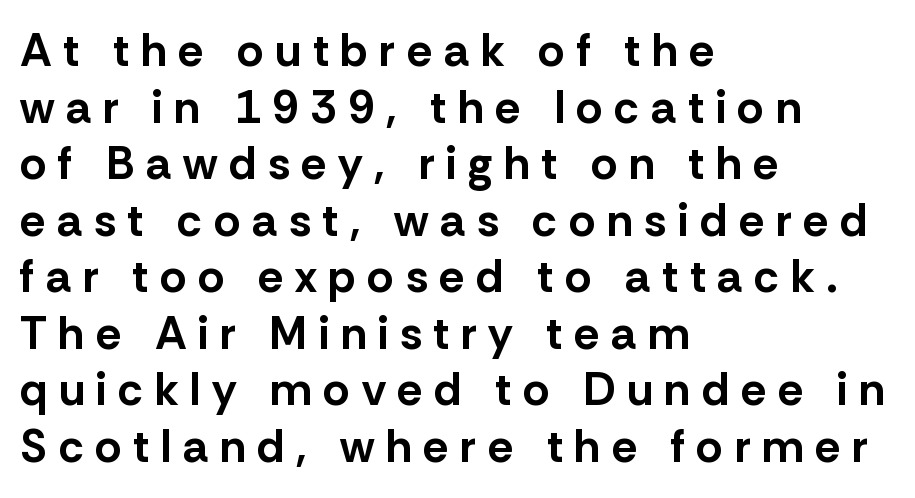
The image shows 46 px bold sans-serif type, upright; set left-aligned, line spacing 1.23x, unusually wide letter spacing (+0.25 em), not underlined; low stroke contrast and a medium x-height.
